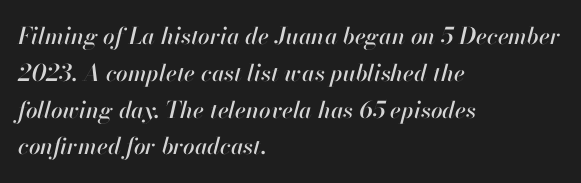
{"italic": "yes", "lean": "right", "slant_degrees": 13, "underline": "no", "align": "left", "line_spacing": "normal", "line_spacing_ratio": 1.6, "letter_spacing": "normal", "letter_spacing_em": 0.0, "glyph_px": 23}
